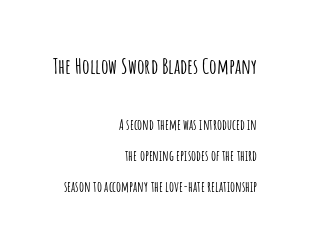
The image shows 21 px text type, upright; set right-aligned, loose line spacing (2.2x), normal letter spacing, not underlined; the first (top) block is 1.5x larger.
